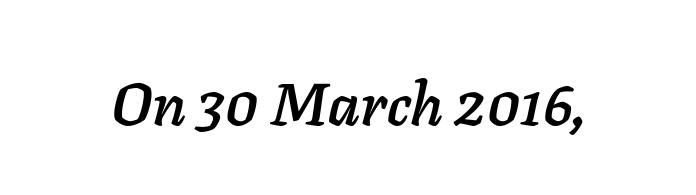
{"italic": "yes", "lean": "right", "slant_degrees": 11, "width": "normal", "stroke_contrast": "low", "x_height": "medium", "monospaced": "no", "underline": "no", "letter_spacing": "normal", "letter_spacing_em": 0.0, "glyph_px": 59}
